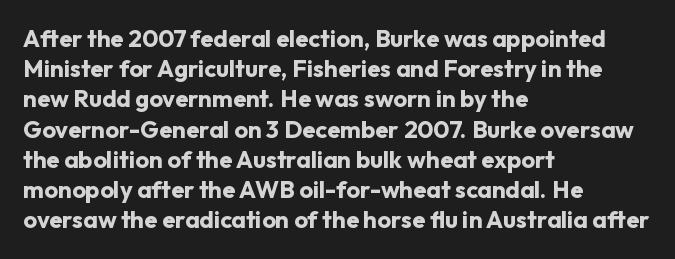
Q: Is the text bold? A: Yes.
Q: Is the text italic (slanted)? A: No, it is upright.
Q: Is the text underlined? A: No.
Q: How is the paragraph aligned? A: Left-aligned.
Q: Is the spacing between letters normal or unusually wide? A: Normal.
Q: Is the spacing between lines tight, normal or loose? A: Normal.
